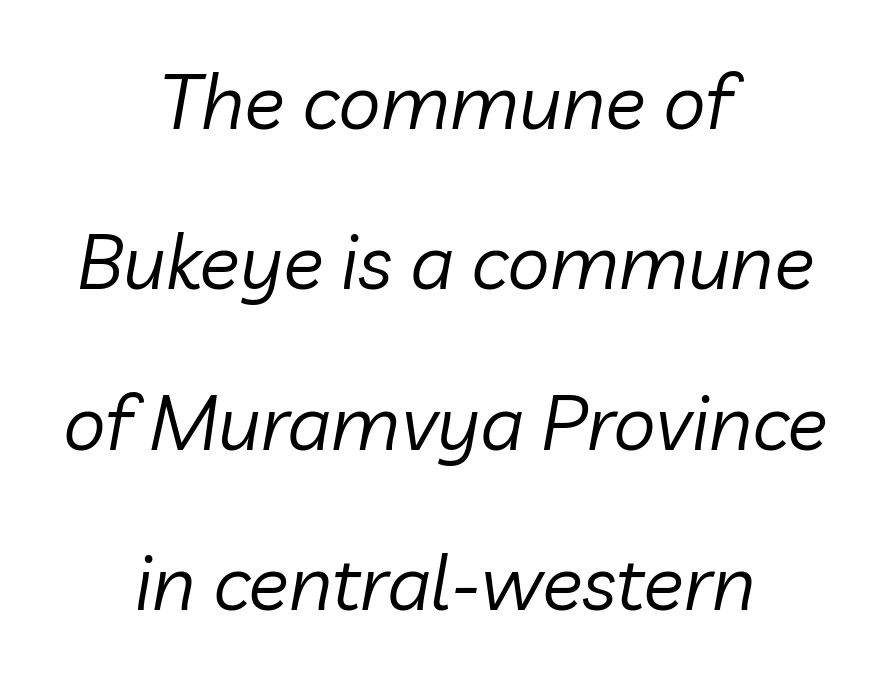
Tall strokes in this sample are angled rather than plumb. Think of a printed novel: that variable character pitch is what you see here. Rule under the text: the space is simply empty. Spacing between characters is what you'd get straight out of the box.
